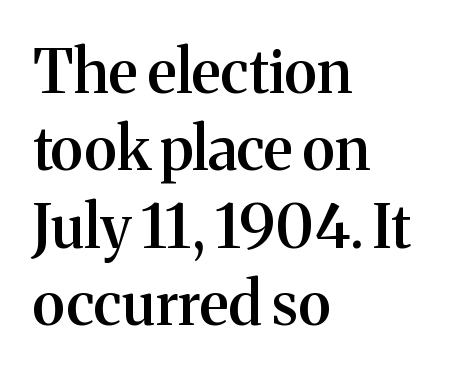
The image shows 60 px semibold serif type, upright; set left-aligned, normal line spacing (1.29x), normal letter spacing, not underlined; medium stroke contrast and a medium x-height.
